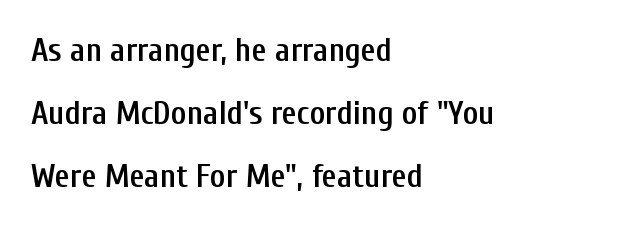
Slightly chunky letters — semibold, I'd say, not full bold. Character widths vary here, with narrow letters taking less room than wide ones. Decoration check: the copy has no underline. This rendering employs a face without finishing strokes, i.e., a sans-serif. Left-aligned paragraph, ragged on the right.
